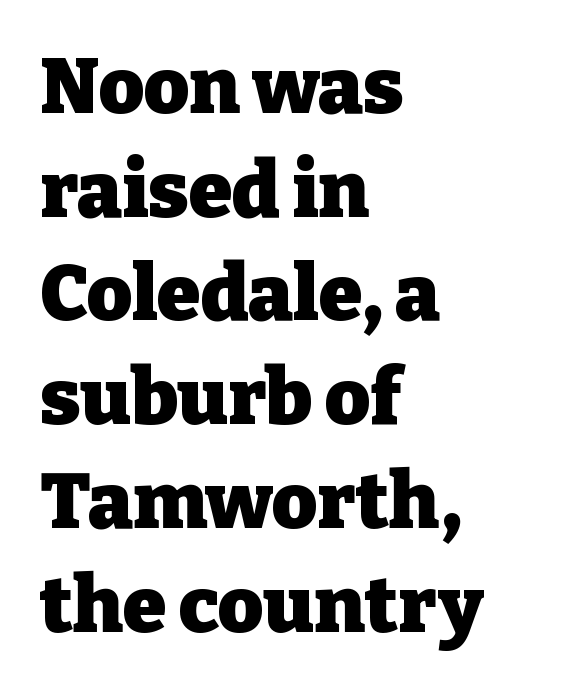
Q: Is the text bold? A: Yes.
Q: Is the text italic (slanted)? A: No, it is upright.
Q: Is the typeface a serif or a sans-serif typeface? A: Serif.
Q: Is the text underlined? A: No.
Q: How is the paragraph aligned? A: Left-aligned.
Q: Is the spacing between letters normal or unusually wide? A: Normal.
Q: Is the spacing between lines tight, normal or loose? A: Normal.
Q: Width (condensed, normal, or wide)? A: Normal.
Q: Stroke contrast? A: Low.
Q: x-height? A: Medium.
Q: Monospaced? A: No.
